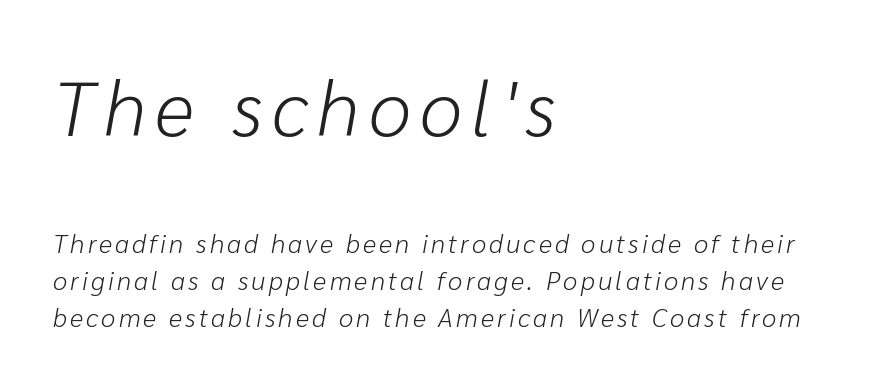
The image shows 77 px light type, italic (leaning right); set left-aligned, normal line spacing (1.43x), not underlined; the first (top) block is 2.96x larger; low stroke contrast and a medium x-height.
